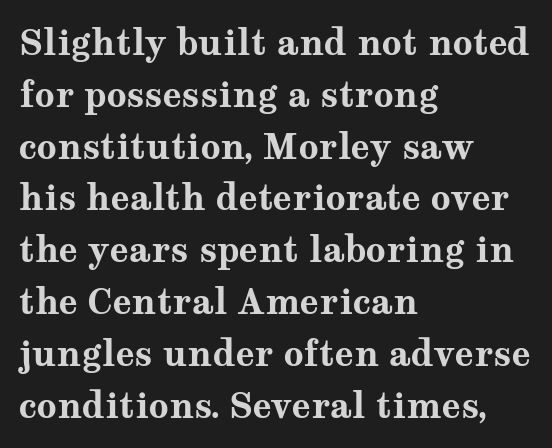
The image shows 35 px bold, wide serif type, upright; set left-aligned, normal line spacing (1.48x), normal letter spacing, not underlined; medium stroke contrast and a medium x-height.
